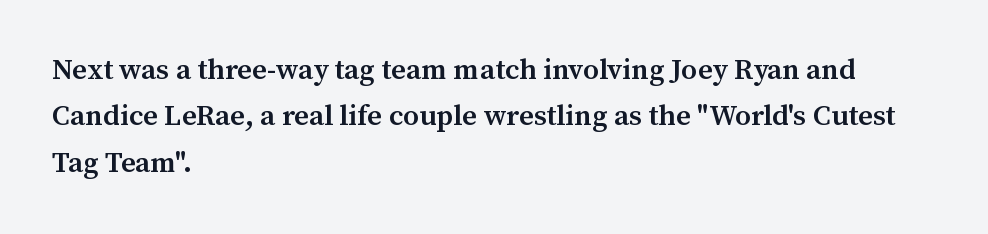
The image shows 29 px semibold serif type, upright; set left-aligned, normal line spacing (1.6x), normal letter spacing, not underlined; medium stroke contrast and a medium x-height.
